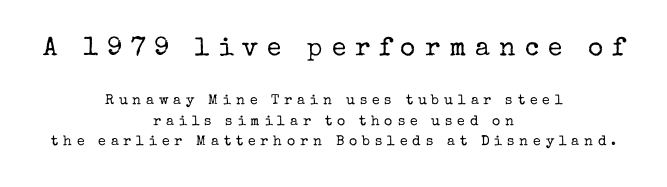
Q: Is the text bold? A: No.
Q: Is the text italic (slanted)? A: No, it is upright.
Q: Is the text underlined? A: No.
Q: How is the paragraph aligned? A: Centered.
Q: Is the spacing between letters normal or unusually wide? A: Unusually wide.
Q: Is the spacing between lines tight, normal or loose? A: Normal.
Q: Which block of text is set in a larger size, the first (top) or the second (bottom)? A: The first (top) one.
